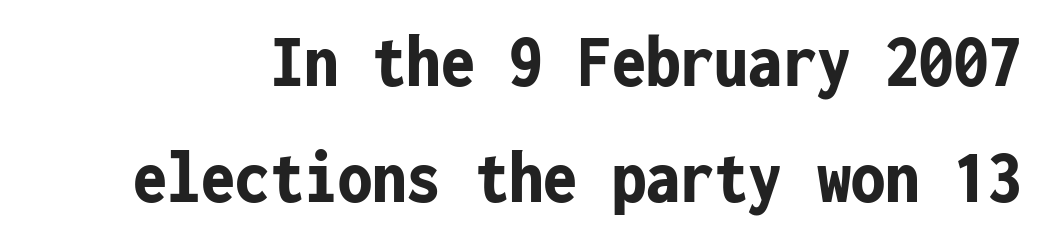
{"serif": "no", "italic": "no", "bold": "yes", "weight": "bold", "width": "condensed", "stroke_contrast": "low", "x_height": "medium", "monospaced": "yes", "underline": "no", "line_spacing": "normal", "line_spacing_ratio": 1.53, "letter_spacing": "normal", "letter_spacing_em": 0.0, "glyph_px": 76}
